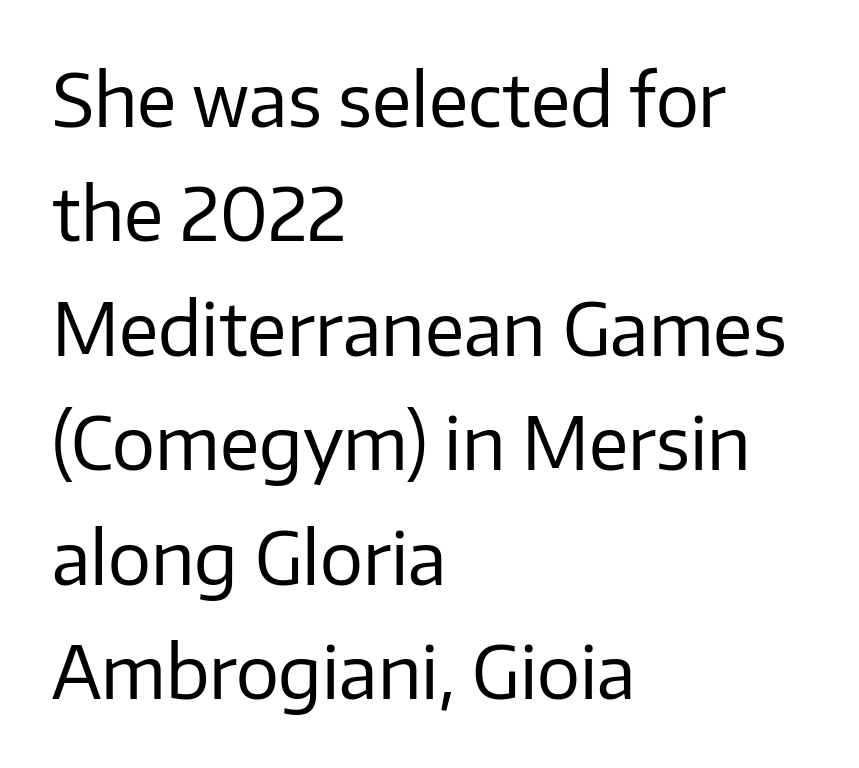
Unbolded letterforms with no extra heft. Rendered with straight, roman letterforms. The setting favours the left margin, as ordinary paragraphs usually do. The designer left line spacing at the default. The passage shown is typed in a proportional face where columns would drift.
